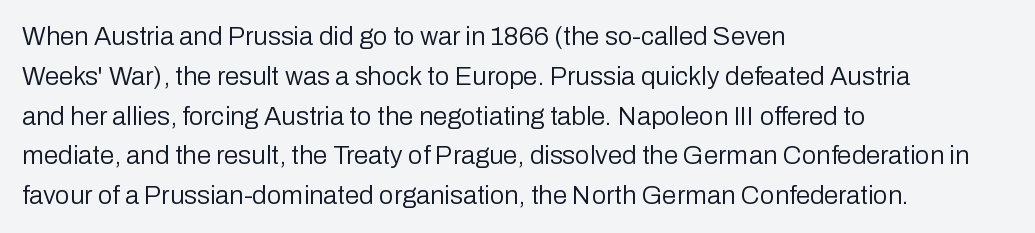
Nobody touched the tracking dial on this one. Line starts are locked; line ends wander. The block of text has a typical density, with ordinary space between rows. The glyphs are unaccompanied by any horizontal stroke below them. Notice how the stems are strictly vertical — no italics here. These glyphs show unthickened strokes, regular width or finer.
